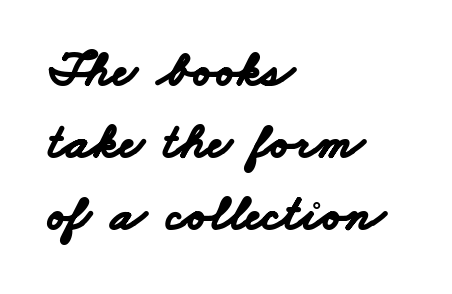
The image shows 51 px bold, wide sans-serif type; set left-aligned, normal line spacing (1.41x), normal letter spacing, not underlined; low stroke contrast and a small x-height.
